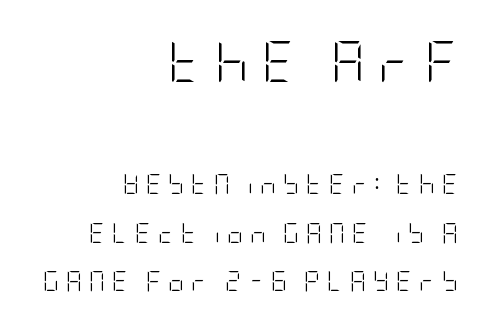
The image shows 41 px light, condensed sans-serif type, upright; set right-aligned, loose line spacing (2.44x), unusually wide letter spacing (+0.33 em), not underlined; the first (top) block is 2.05x larger; low stroke contrast and a large x-height.
